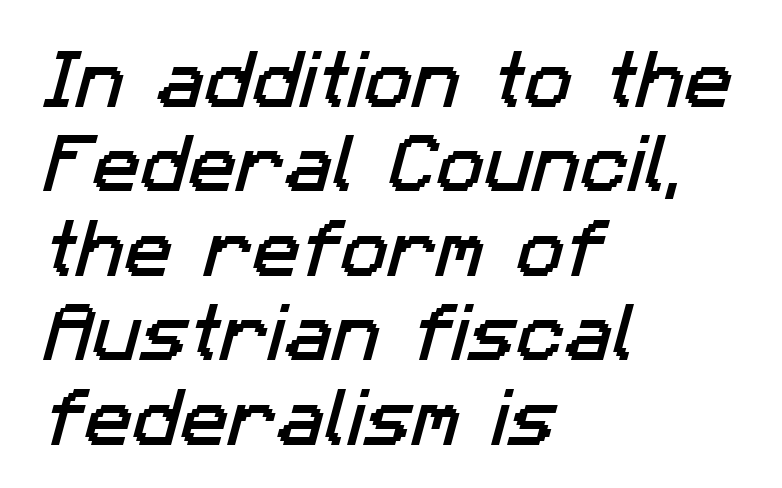
Reading down the column, the eye jumps a familiar distance to each next line. Alignment: flush left. A clean baseline with only descenders dipping below it. Is the letter spacing exaggerated? No — it looks like the ordinary default. This rendering employs a face without finishing strokes, i.e., a sans-serif. These lines are rendered in a variable-pitch font.
